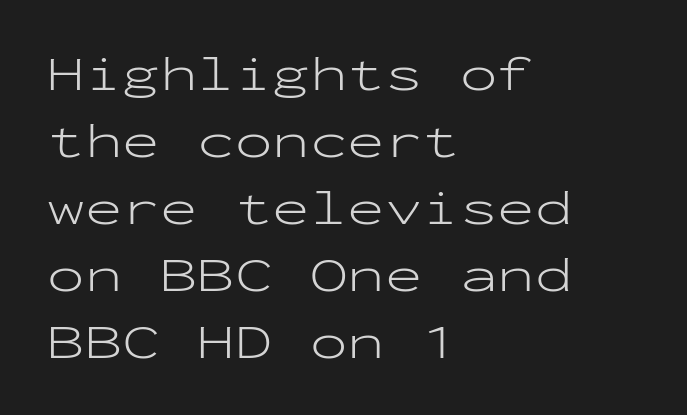
{"serif": "no", "italic": "no", "bold": "no", "weight": "light", "width": "wide", "stroke_contrast": "low", "x_height": "medium", "monospaced": "yes", "underline": "no", "align": "left", "line_spacing": "normal", "line_spacing_ratio": 1.34, "letter_spacing": "normal", "letter_spacing_em": 0.0, "glyph_px": 50}
